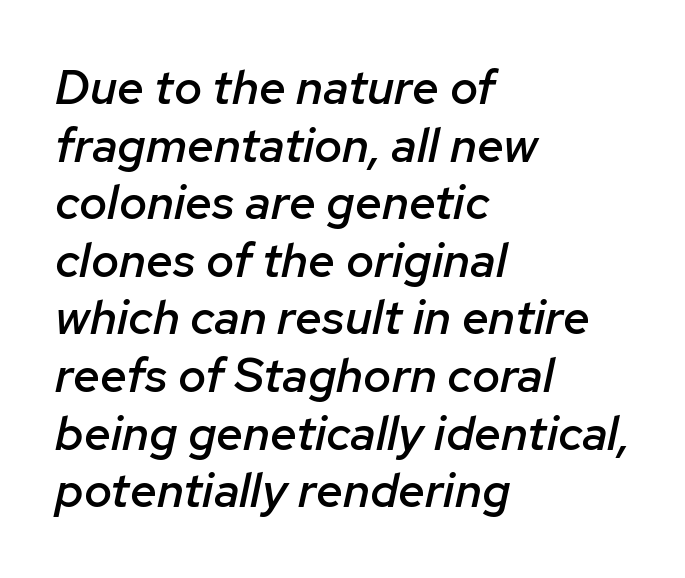
The letters sit at their default tracking, neither squeezed nor spread. These words are printed semibold, heavier than regular yet not bold. Descenders hang freely into open space. Horizontal alignment here is leftward, the default for most running prose. Every character sits at an angle, as italics do. A typesetter would call this proportional, since set widths differ per character.
